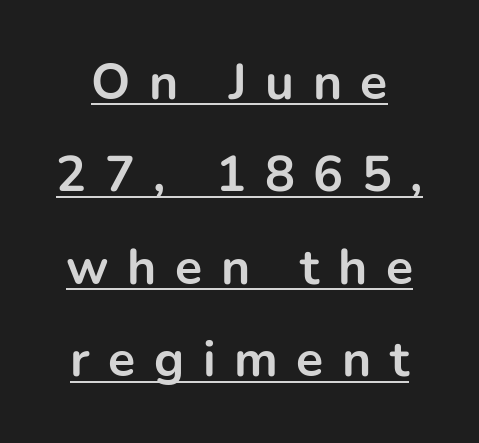
The image shows 50 px bold sans-serif type, upright; set line spacing 1.85x, unusually wide letter spacing (+0.37 em), underlined; low stroke contrast and a medium x-height.
